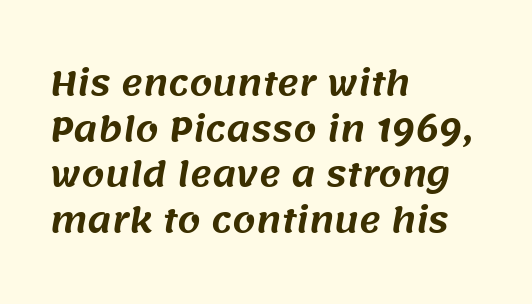
Q: Is the typeface a serif or a sans-serif typeface? A: Sans-serif.
Q: Is the text underlined? A: No.
Q: How is the paragraph aligned? A: Left-aligned.
Q: Is the spacing between letters normal or unusually wide? A: Normal.
Q: Is the spacing between lines tight, normal or loose? A: Normal.
Q: Width (condensed, normal, or wide)? A: Normal.
Q: Stroke contrast? A: Medium.
Q: x-height? A: Large.
Q: Monospaced? A: No.
